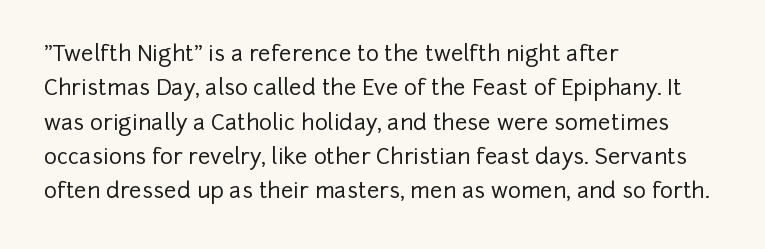
Teacher's note: observe the even left margin — that is flush-left alignment. The passage shown has conventional tracking throughout. It's the straight-up-and-down kind of type. The block of text has a typical density, with ordinary space between rows. The area under the type is left untouched.
